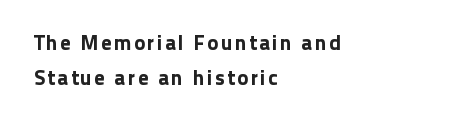
Left-aligned paragraph, ragged on the right. Letters rest on an invisible, unmarked baseline. Tall strokes in this sample are plumb rather than angled. The block of text has a typical density, with ordinary space between rows.
